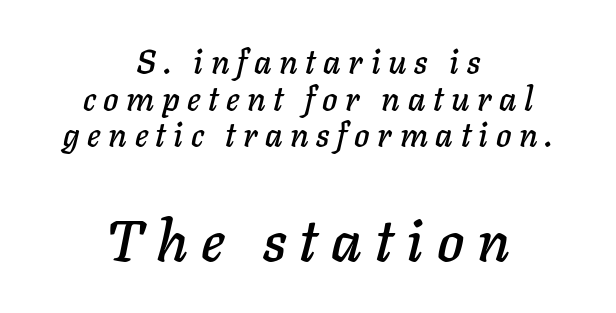
{"italic": "yes", "lean": "right", "slant_degrees": 11, "width": "normal", "stroke_contrast": "low", "x_height": "medium", "monospaced": "no", "underline": "no", "align": "center", "line_spacing": "tight", "line_spacing_ratio": 1.11, "letter_spacing": "wide", "letter_spacing_em": 0.23, "larger_block": "second", "size_ratio": 1.76, "glyph_px": 58}
